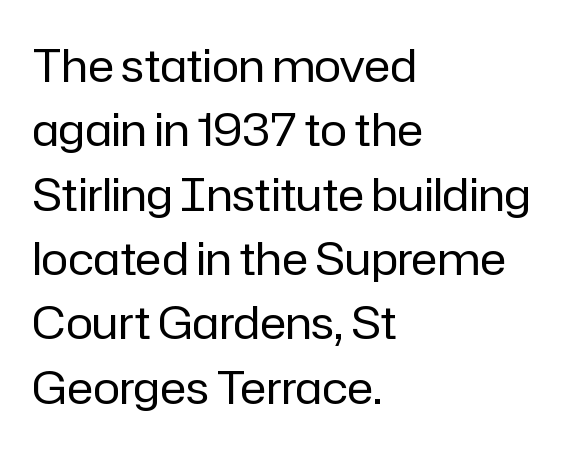
{"serif": "no", "italic": "no", "bold": "no", "weight": "regular", "width": "normal", "stroke_contrast": "low", "x_height": "medium", "monospaced": "no", "underline": "no", "align": "left", "line_spacing": "normal", "line_spacing_ratio": 1.43, "letter_spacing": "normal", "letter_spacing_em": 0.0, "glyph_px": 45}
